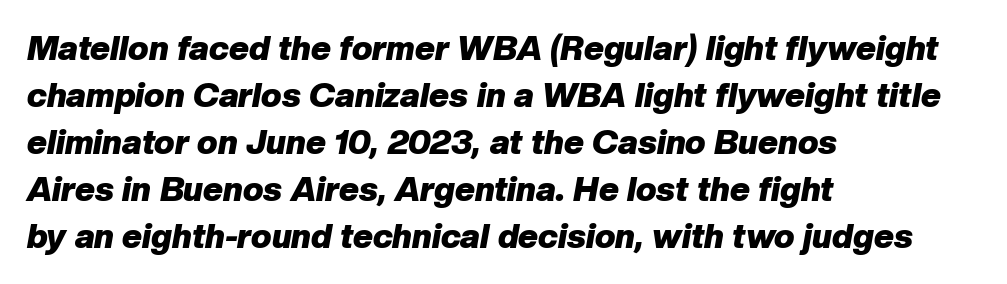
{"italic": "yes", "lean": "right", "slant_degrees": 10, "bold": "yes", "weight": "heavy", "width": "normal", "stroke_contrast": "low", "x_height": "medium", "monospaced": "no", "underline": "no", "align": "left", "line_spacing": "normal", "line_spacing_ratio": 1.38, "letter_spacing": "normal", "letter_spacing_em": 0.0, "glyph_px": 34}
